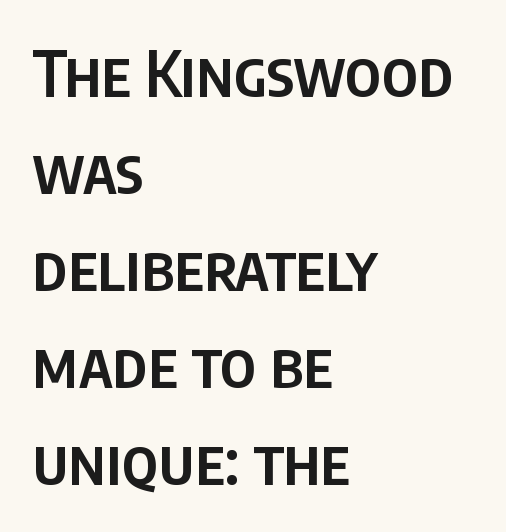
Q: Is the text bold? A: Semi-bold.
Q: Is the text italic (slanted)? A: No, it is upright.
Q: Is the typeface a serif or a sans-serif typeface? A: Sans-serif.
Q: Is the text underlined? A: No.
Q: How is the paragraph aligned? A: Left-aligned.
Q: Is the spacing between letters normal or unusually wide? A: Normal.
Q: Is the spacing between lines tight, normal or loose? A: Normal.
Q: Width (condensed, normal, or wide)? A: Condensed.
Q: Stroke contrast? A: Low.
Q: x-height? A: Large.
Q: Monospaced? A: No.
